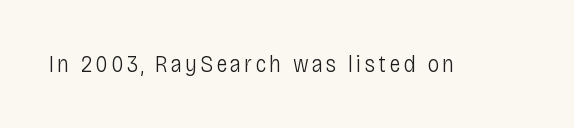
{"italic": "no", "bold": "no", "underline": "no", "glyph_px": 24}
